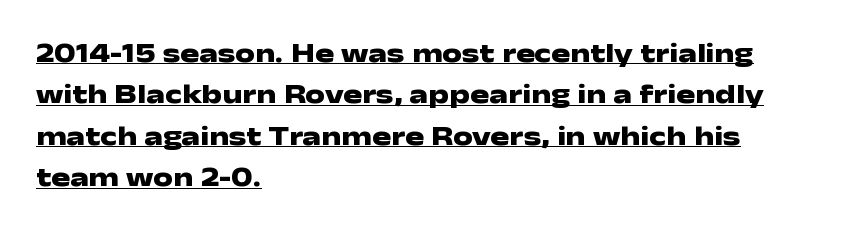
The image shows 28 px heavy, wide sans-serif type, upright; set left-aligned, normal line spacing (1.48x), normal letter spacing, underlined; low stroke contrast and a medium x-height.
